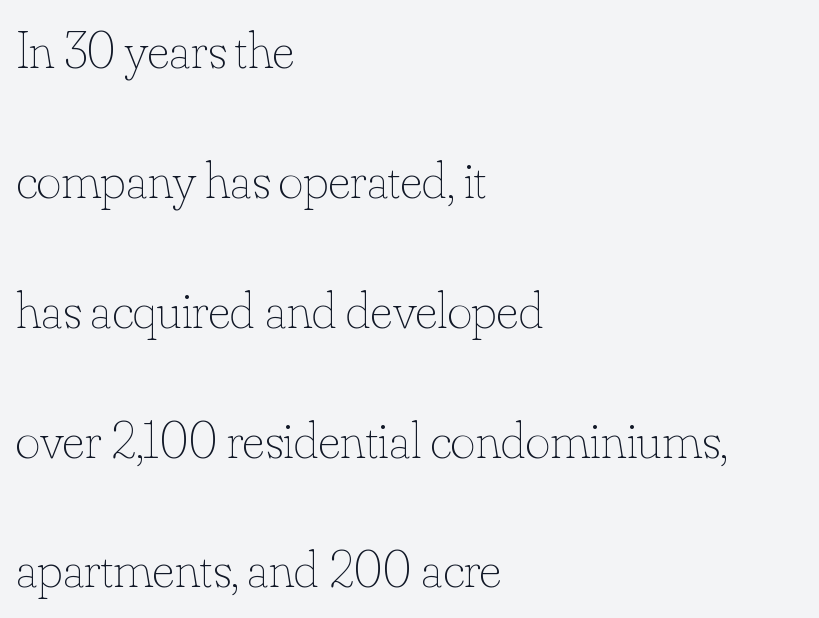
The image shows 53 px thin type, upright; set left-aligned, loose line spacing (2.45x), normal letter spacing, not underlined; low stroke contrast and a small x-height.
